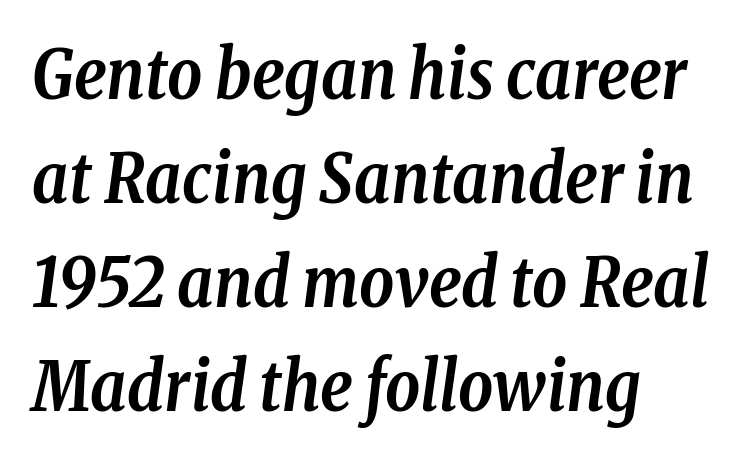
The image shows 68 px semibold, condensed serif type, italic (leaning right); set left-aligned, normal line spacing (1.53x), normal letter spacing, not underlined; low stroke contrast and a medium x-height.
